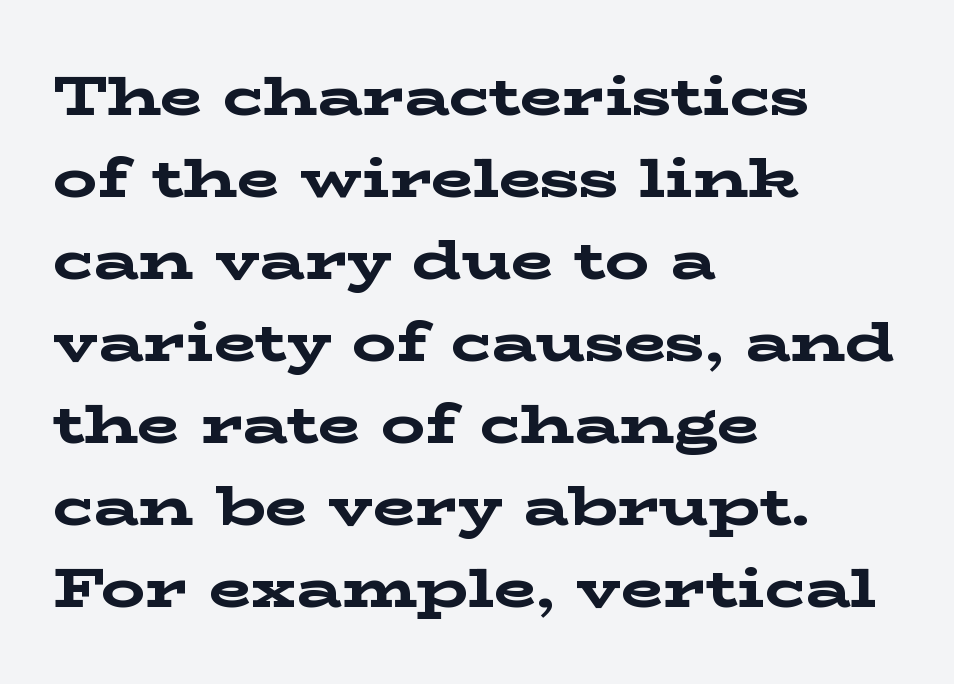
{"serif": "yes", "italic": "no", "bold": "yes", "weight": "bold", "width": "wide", "stroke_contrast": "low", "x_height": "medium", "monospaced": "no", "underline": "no", "align": "left", "line_spacing": "normal", "line_spacing_ratio": 1.49, "letter_spacing": "normal", "letter_spacing_em": 0.0, "glyph_px": 55}
